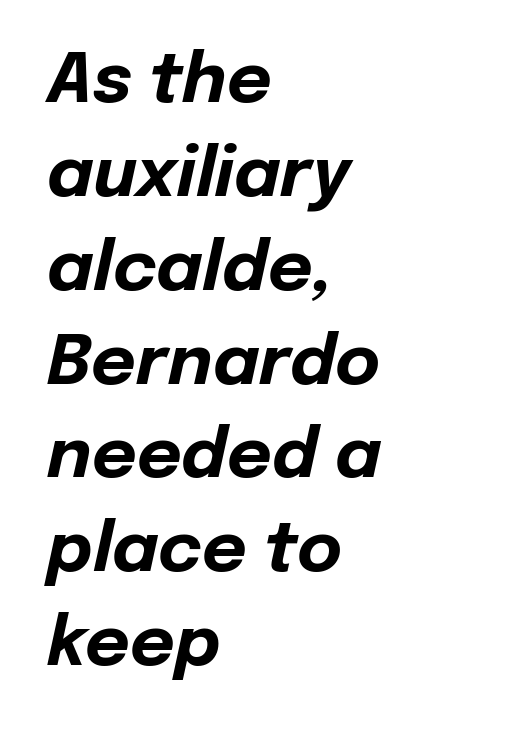
{"italic": "yes", "lean": "right", "slant_degrees": 12, "bold": "yes", "weight": "bold", "width": "normal", "stroke_contrast": "low", "x_height": "medium", "monospaced": "no", "underline": "no", "align": "left", "line_spacing": "normal", "line_spacing_ratio": 1.36, "letter_spacing": "normal", "letter_spacing_em": 0.0, "glyph_px": 69}
